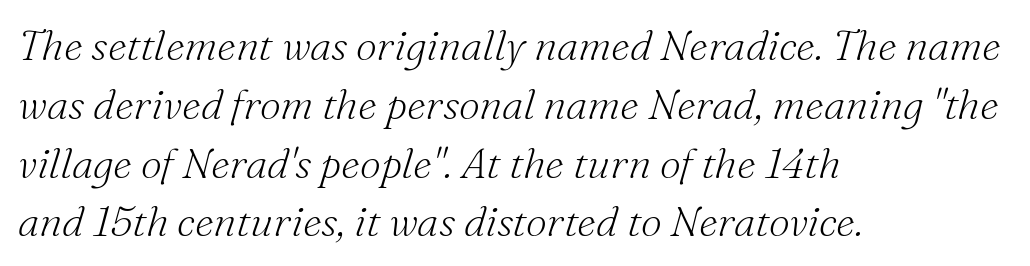
Q: Is the text bold? A: No.
Q: Is the text italic (slanted)? A: Yes, it leans right by about 16 degrees.
Q: Is the typeface a serif or a sans-serif typeface? A: Serif.
Q: Is the text underlined? A: No.
Q: How is the paragraph aligned? A: Left-aligned.
Q: Is the spacing between letters normal or unusually wide? A: Normal.
Q: Is the spacing between lines tight, normal or loose? A: Normal.
Q: Width (condensed, normal, or wide)? A: Normal.
Q: Stroke contrast? A: Medium.
Q: x-height? A: Small.
Q: Monospaced? A: No.
